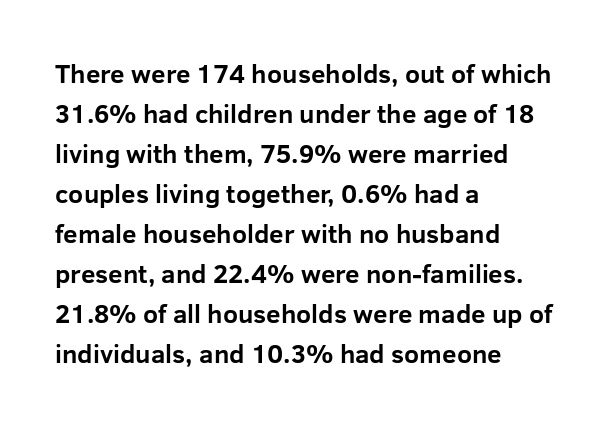
The letterforms sit shoulder to shoulder at normal distance. If you measured baseline to baseline, you'd find a middling distance. The specimen omits any rule beneath the text block's lines. These lines stack with their left ends in a neat column.
